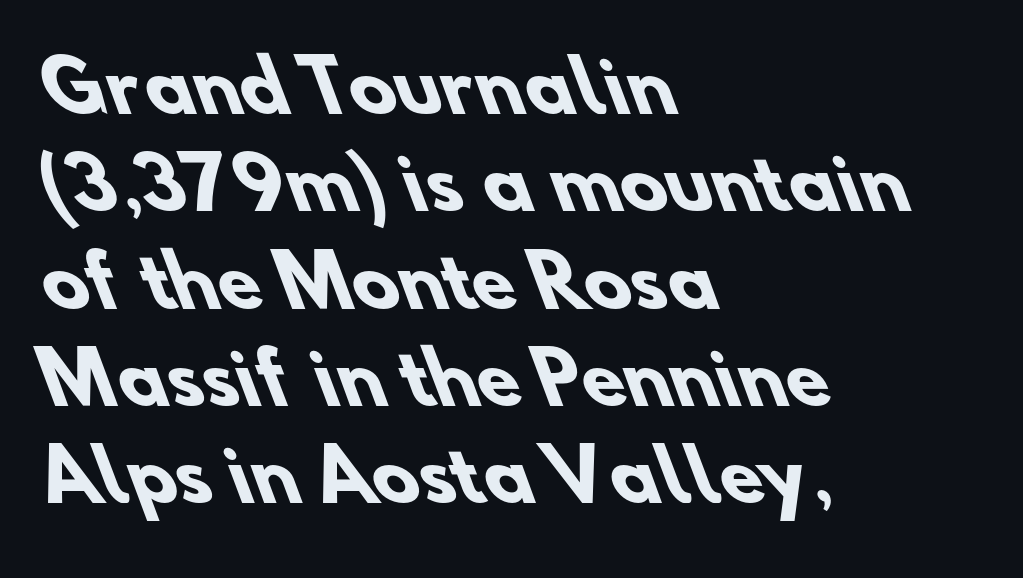
Q: Is the text bold? A: Yes.
Q: Is the typeface a serif or a sans-serif typeface? A: Sans-serif.
Q: Is the text underlined? A: No.
Q: How is the paragraph aligned? A: Left-aligned.
Q: Is the spacing between letters normal or unusually wide? A: Normal.
Q: Is the spacing between lines tight, normal or loose? A: Normal.
Q: Width (condensed, normal, or wide)? A: Normal.
Q: Stroke contrast? A: Low.
Q: x-height? A: Small.
Q: Monospaced? A: No.
